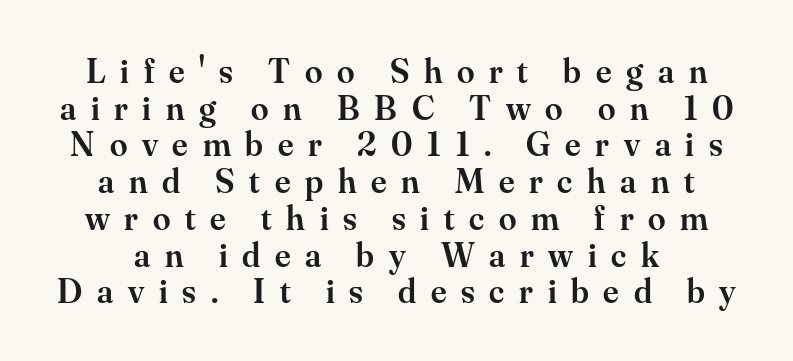
The image shows 35 px semibold serif type, upright; set tight line spacing (1.05x), unusually wide letter spacing (+0.42 em), not underlined; medium stroke contrast and a small x-height.
